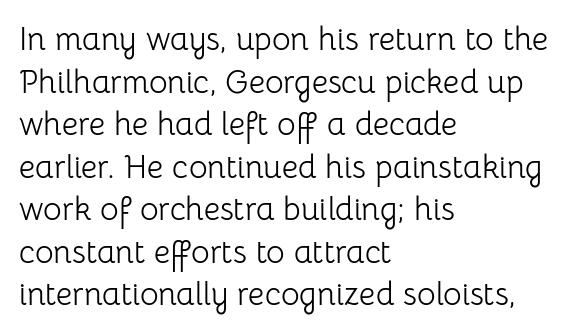
The image shows 32 px light sans-serif type, upright; set left-aligned, normal line spacing (1.33x), normal letter spacing, not underlined; low stroke contrast and a medium x-height.
